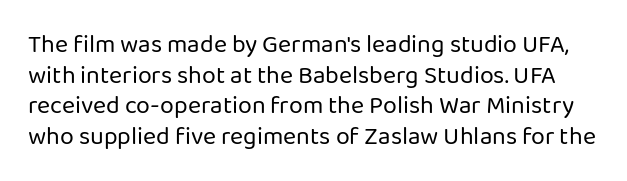
Characters follow at the spacing the type designer built in. Descenders hang freely into open space. This reads as an unemphasized weight, regular at the heaviest. You can tell it's not italic because the verticals are truly vertical.
